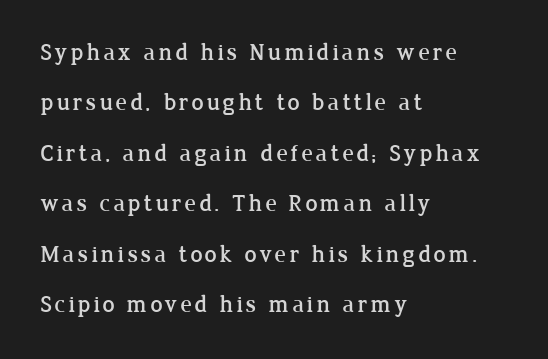
The image shows 24 px text type, upright; set left-aligned, loose line spacing (2.1x), not underlined.
